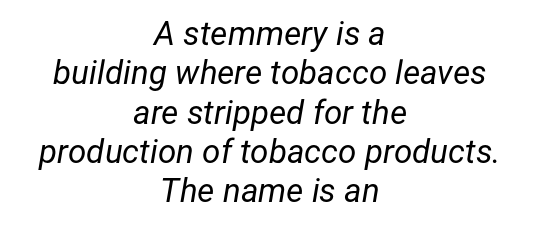
Q: Is the text bold? A: No.
Q: Is the text italic (slanted)? A: Yes, it leans right by about 12 degrees.
Q: Is the text underlined? A: No.
Q: How is the paragraph aligned? A: Centered.
Q: Is the spacing between letters normal or unusually wide? A: Normal.
Q: Width (condensed, normal, or wide)? A: Normal.
Q: Stroke contrast? A: Low.
Q: x-height? A: Medium.
Q: Monospaced? A: No.
